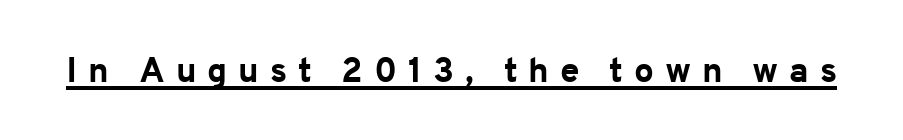
The image shows 35 px bold sans-serif type, upright; set unusually wide letter spacing (+0.31 em), underlined; low stroke contrast and a medium x-height.
